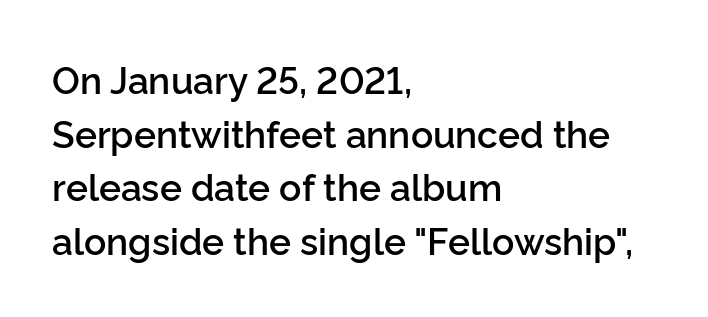
{"serif": "no", "italic": "no", "bold": "semi", "weight": "semibold", "width": "normal", "stroke_contrast": "low", "x_height": "medium", "monospaced": "no", "underline": "no", "align": "left", "line_spacing": "normal", "line_spacing_ratio": 1.45, "letter_spacing": "normal", "letter_spacing_em": 0.0, "glyph_px": 37}
